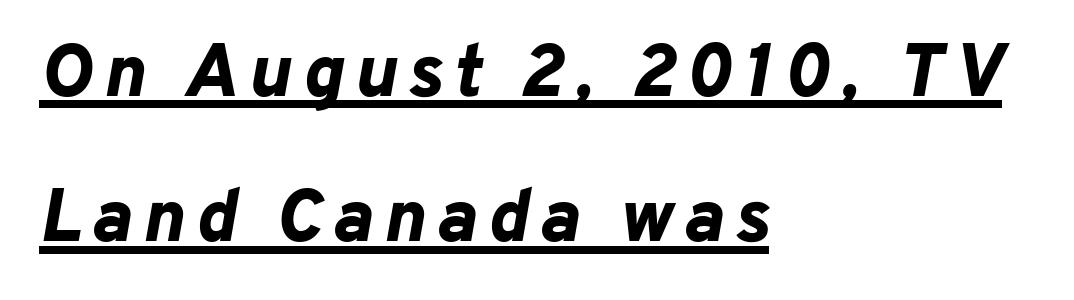
The image shows 75 px bold type, italic (leaning right); set left-aligned, loose line spacing (1.94x), underlined; low stroke contrast and a medium x-height.
